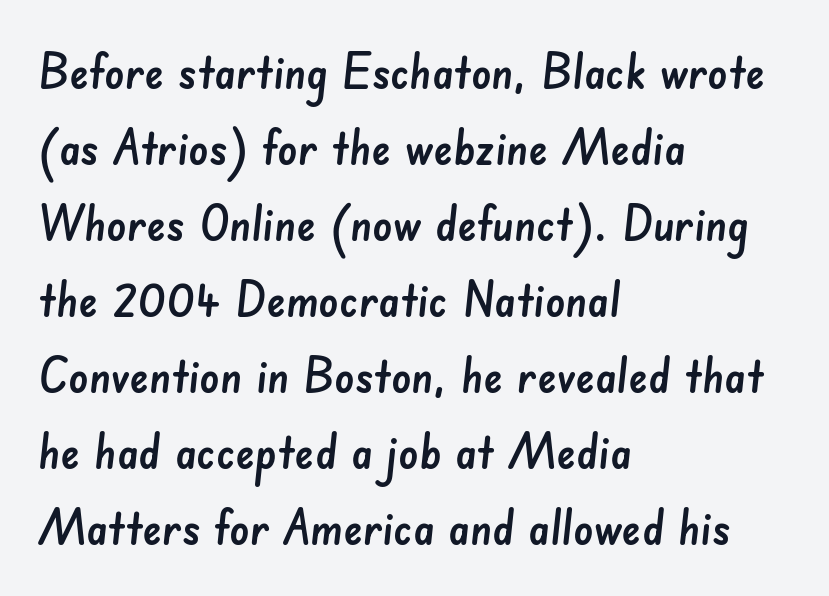
Casual observation: everything's shoved over to the left. Only glyphs here, with clear space below each row. Each letter keeps its own natural width here, so spacing adapts to shape. Is there much room between lines? A standard amount, neither cramped nor airy. Nobody touched the tracking dial on this one. The type family on display is of the sans-serif kind.
